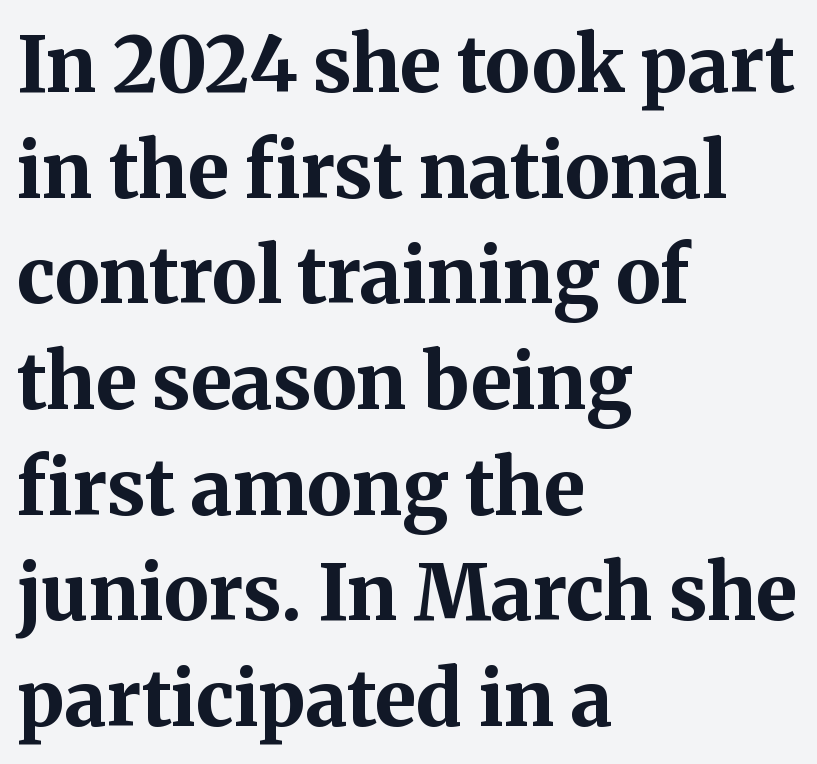
The image shows 76 px bold serif type, upright; set left-aligned, normal line spacing (1.39x), normal letter spacing, not underlined; medium stroke contrast and a medium x-height.
